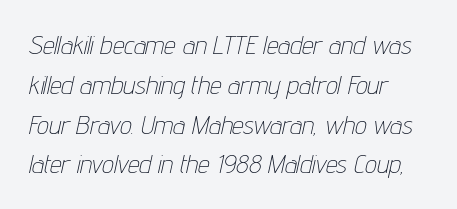
Left-aligned paragraph, ragged on the right. The rendering keeps characters at their native spacing. The font's italic variant was chosen for this text. The block of text has a typical density, with ordinary space between rows.
